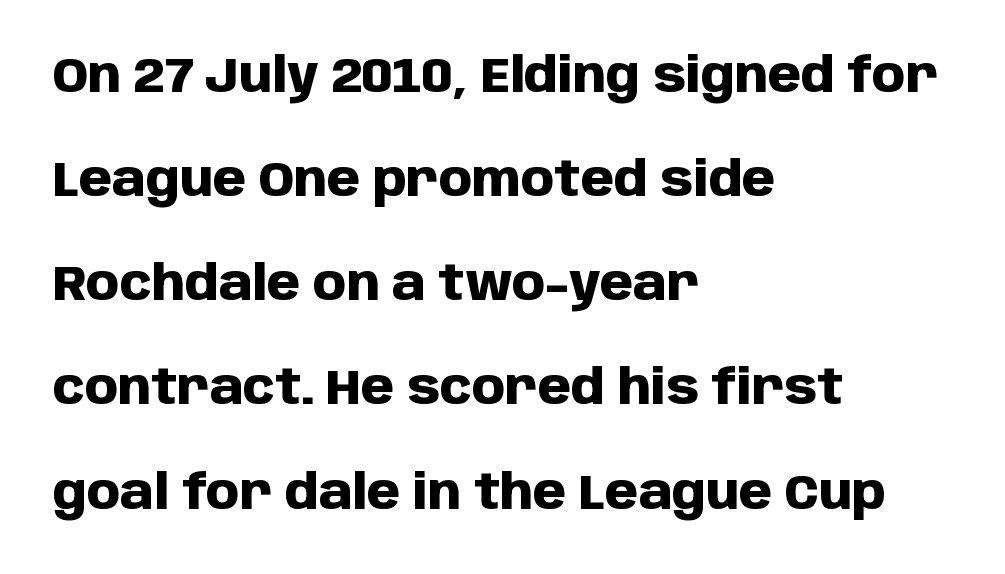
Q: Is the text bold? A: Yes.
Q: Is the text italic (slanted)? A: No, it is upright.
Q: Is the typeface a serif or a sans-serif typeface? A: Sans-serif.
Q: Is the text underlined? A: No.
Q: How is the paragraph aligned? A: Left-aligned.
Q: Is the spacing between letters normal or unusually wide? A: Normal.
Q: Is the spacing between lines tight, normal or loose? A: Loose.
Q: Width (condensed, normal, or wide)? A: Normal.
Q: Stroke contrast? A: Low.
Q: x-height? A: Large.
Q: Monospaced? A: No.
